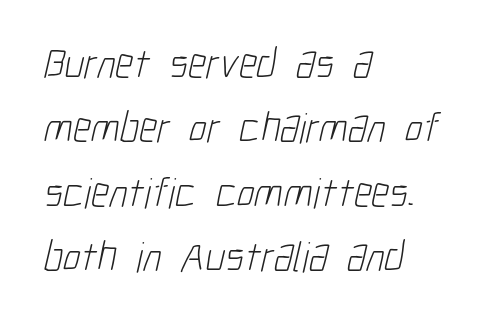
{"serif": "no", "bold": "no", "weight": "light", "width": "condensed", "stroke_contrast": "low", "x_height": "medium", "monospaced": "no", "underline": "no", "align": "left", "line_spacing": "normal", "line_spacing_ratio": 1.5, "letter_spacing": "normal", "letter_spacing_em": 0.0, "glyph_px": 43}
